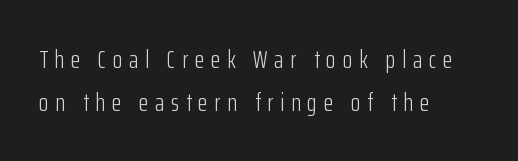
The image shows 25 px text type, upright; set left-aligned, line spacing 1.71x, unusually wide letter spacing (+0.27 em), not underlined.
